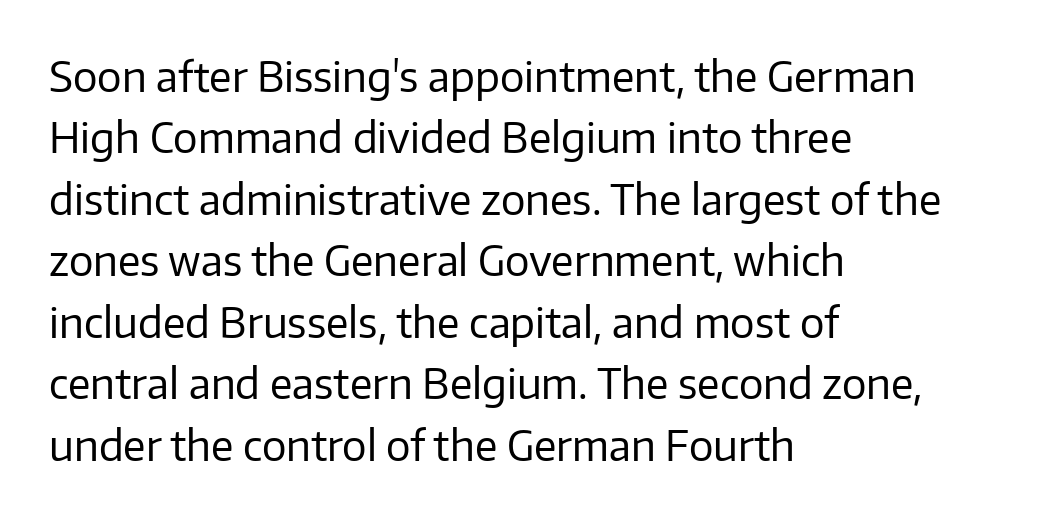
{"serif": "no", "italic": "no", "bold": "no", "weight": "regular", "width": "normal", "stroke_contrast": "low", "x_height": "medium", "monospaced": "no", "underline": "no", "align": "left", "line_spacing": "normal", "line_spacing_ratio": 1.5, "letter_spacing": "normal", "letter_spacing_em": 0.0, "glyph_px": 41}
